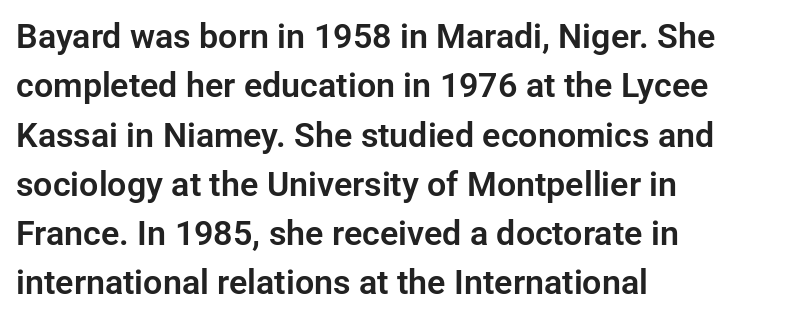
Q: Is the text italic (slanted)? A: No, it is upright.
Q: Is the typeface a serif or a sans-serif typeface? A: Sans-serif.
Q: Is the text underlined? A: No.
Q: How is the paragraph aligned? A: Left-aligned.
Q: Is the spacing between letters normal or unusually wide? A: Normal.
Q: Is the spacing between lines tight, normal or loose? A: Normal.
Q: Width (condensed, normal, or wide)? A: Normal.
Q: Stroke contrast? A: Low.
Q: x-height? A: Medium.
Q: Monospaced? A: No.
